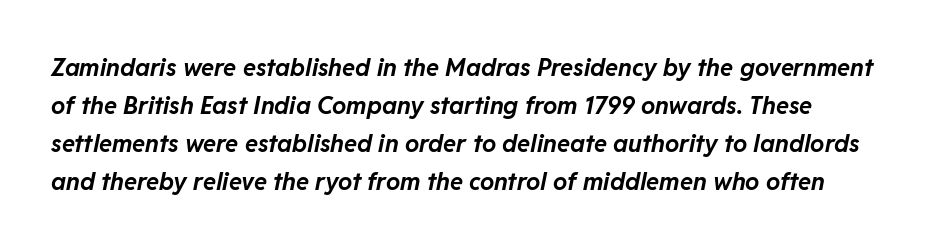
The image shows 24 px bold type, italic (leaning right); set normal line spacing (1.59x), normal letter spacing, not underlined.
